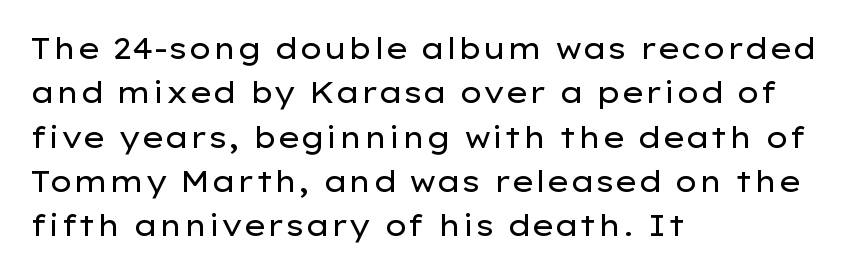
A typesetter would call this zero additional tracking. How would I describe the line gaps? Plain and ordinary. To sum up the face: it is a sans, with no serifs. Each letter keeps its own natural width here, so spacing adapts to shape.
